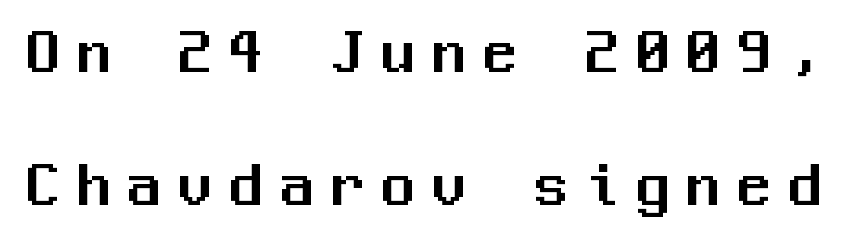
{"serif": "no", "italic": "no", "width": "normal", "stroke_contrast": "medium", "x_height": "medium", "monospaced": "yes", "underline": "no", "line_spacing": "loose", "line_spacing_ratio": 2.02, "letter_spacing": "wide", "letter_spacing_em": 0.27, "glyph_px": 66}
